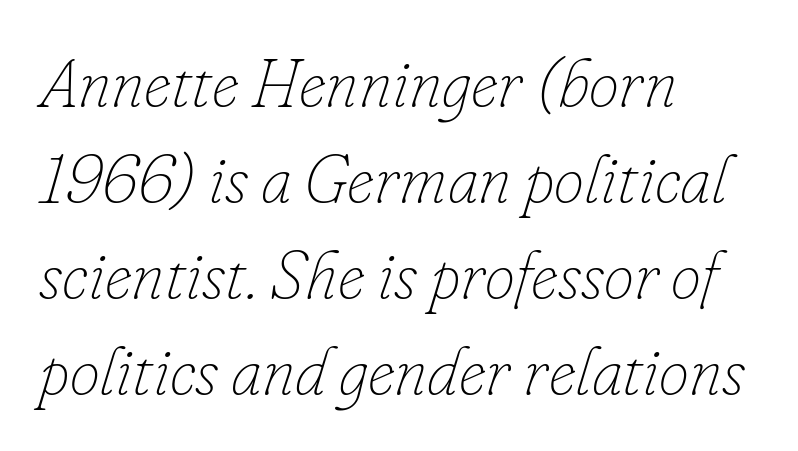
Q: Is the text bold? A: No.
Q: Is the text italic (slanted)? A: Yes, it leans right by about 16 degrees.
Q: Is the text underlined? A: No.
Q: How is the paragraph aligned? A: Left-aligned.
Q: Is the spacing between letters normal or unusually wide? A: Normal.
Q: Is the spacing between lines tight, normal or loose? A: Normal.
Q: Width (condensed, normal, or wide)? A: Normal.
Q: Stroke contrast? A: Low.
Q: x-height? A: Small.
Q: Monospaced? A: No.
